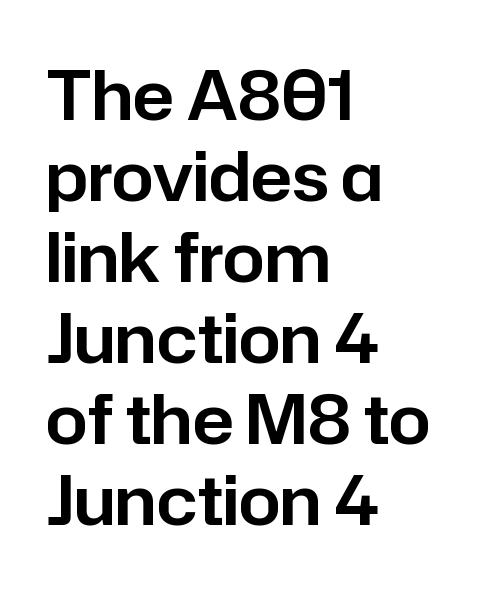
The image shows 67 px sans-serif type, upright; set left-aligned, line spacing 1.21x, normal letter spacing, not underlined; low stroke contrast and a medium x-height.
